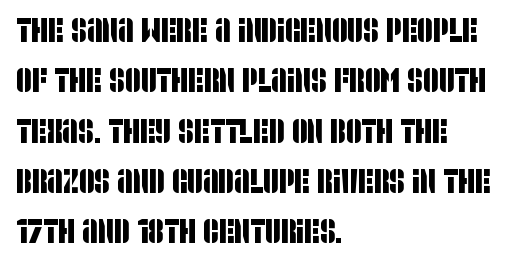
Q: Is the typeface a serif or a sans-serif typeface? A: Sans-serif.
Q: Is the text underlined? A: No.
Q: How is the paragraph aligned? A: Left-aligned.
Q: Is the spacing between letters normal or unusually wide? A: Normal.
Q: Is the spacing between lines tight, normal or loose? A: Normal.
Q: Width (condensed, normal, or wide)? A: Condensed.
Q: Stroke contrast? A: Low.
Q: x-height? A: Large.
Q: Monospaced? A: No.
